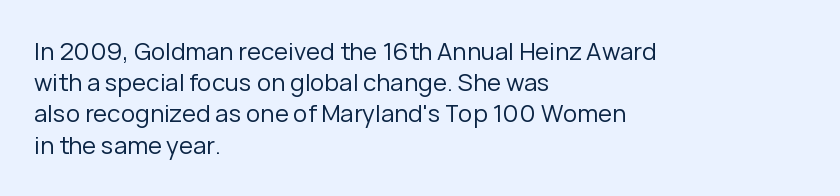
{"italic": "no", "bold": "no", "underline": "no", "align": "left", "line_spacing": "normal", "line_spacing_ratio": 1.3, "letter_spacing": "normal", "letter_spacing_em": 0.0, "glyph_px": 24}
